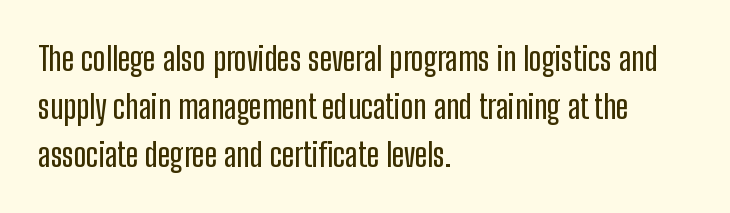
The image shows 33 px condensed sans-serif type, upright; set left-aligned, normal line spacing (1.45x), normal letter spacing, not underlined; low stroke contrast and a medium x-height.
